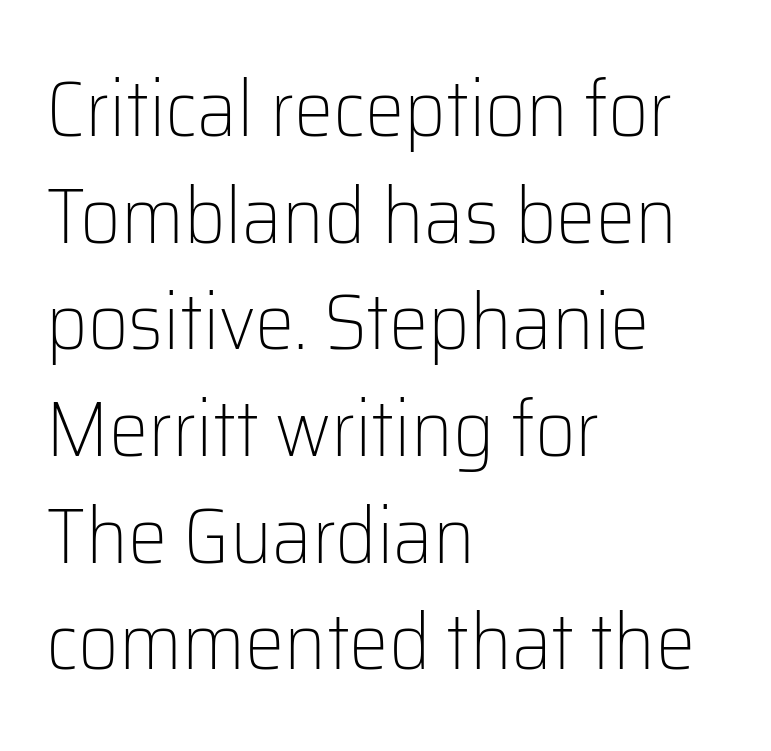
These lines are set flush left with a ragged right edge. The letters look calm and open, with moderate or lighter stems. The glyphs in this specimen are sans serif. Descenders hang freely into open space. The line-height multiplier appears to be the usual default. You can tell it's not italic because the verticals are truly vertical.
